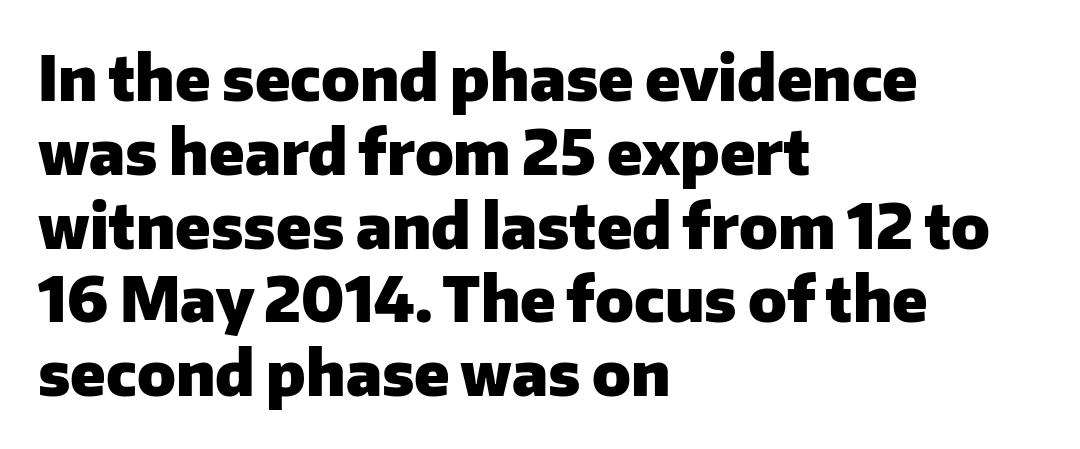
{"serif": "no", "italic": "no", "bold": "yes", "weight": "heavy", "width": "normal", "stroke_contrast": "low", "x_height": "medium", "monospaced": "no", "underline": "no", "align": "left", "line_spacing_ratio": 1.21, "letter_spacing": "normal", "letter_spacing_em": 0.0, "glyph_px": 61}
